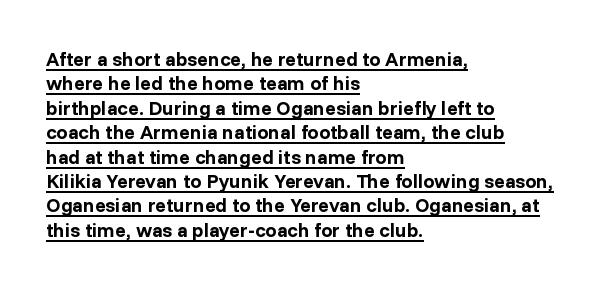
Does the weight exceed regular? Yes, all the way to bold. Rendered with straight, roman letterforms. Does extra space separate the letters? No, they use regular spacing. Caption: multi-line text, flush left, ragged right. Underlined type.
